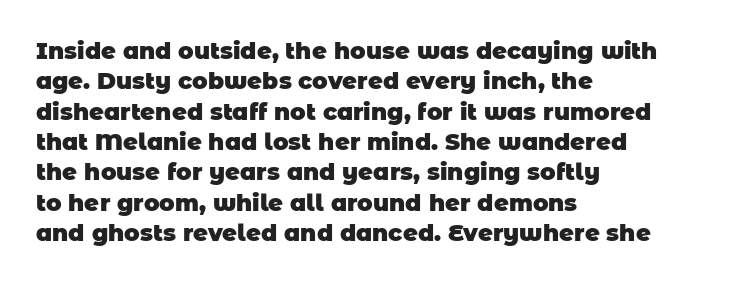
Strong, thick strokes mark this as bold type. Unmarked baselines from the first word to the last. A typesetter would call this zero additional tracking. The line-height multiplier appears to be the usual default. These lines stack with their left ends in a neat column.
